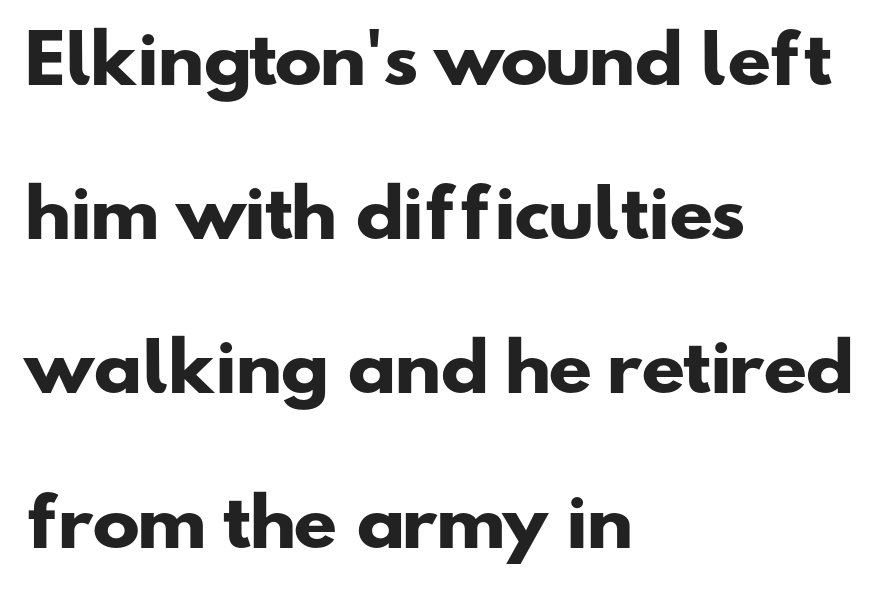
The image shows 64 px heavy, wide sans-serif type; set left-aligned, loose line spacing (2.41x), normal letter spacing, not underlined; low stroke contrast and a small x-height.
